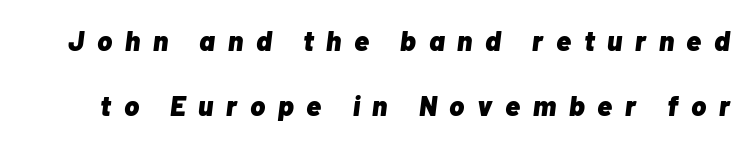
Q: Is the text bold? A: Yes.
Q: Is the text italic (slanted)? A: Yes, it leans right by about 7 degrees.
Q: Is the text underlined? A: No.
Q: Is the spacing between letters normal or unusually wide? A: Unusually wide.
Q: Is the spacing between lines tight, normal or loose? A: Loose.
Q: Width (condensed, normal, or wide)? A: Normal.
Q: Stroke contrast? A: Low.
Q: x-height? A: Medium.
Q: Monospaced? A: No.
